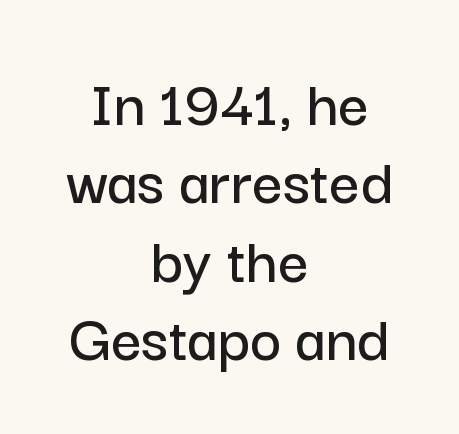
No word sits above an underline. Serifs: no, the terminals of the letterforms are clean. Ordinary non-slanted type is in use. Where is the straight margin? There isn't one; the lines are centered. Each word holds together tightly as a unit, with standard inter-letter gaps.
